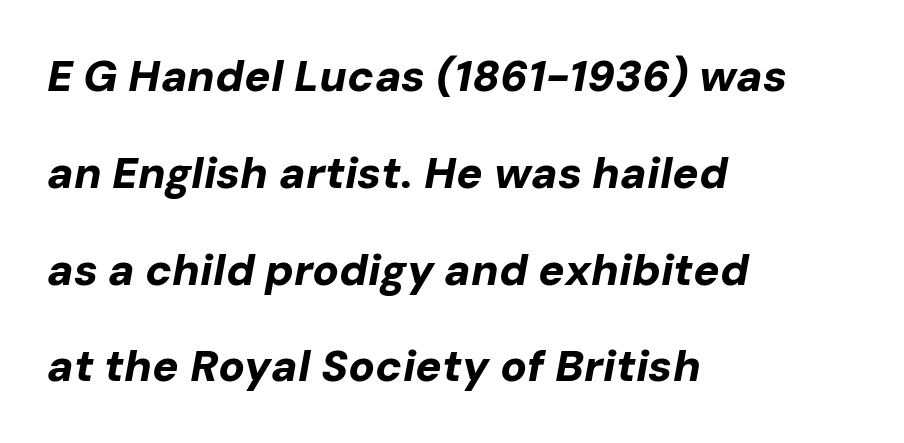
Q: Is the text bold? A: Yes.
Q: Is the text italic (slanted)? A: Yes, it leans right by about 10 degrees.
Q: Is the text underlined? A: No.
Q: How is the paragraph aligned? A: Left-aligned.
Q: Is the spacing between letters normal or unusually wide? A: Normal.
Q: Is the spacing between lines tight, normal or loose? A: Loose.
Q: Width (condensed, normal, or wide)? A: Normal.
Q: Stroke contrast? A: Low.
Q: x-height? A: Medium.
Q: Monospaced? A: No.
